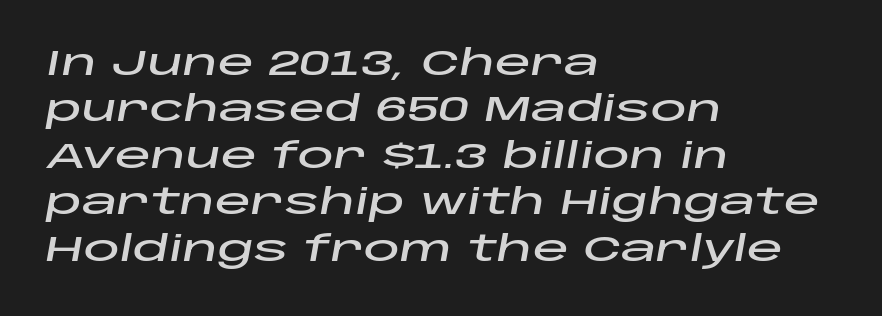
Is the letter spacing exaggerated? No — it looks like the ordinary default. Does the lettering tilt? It does — this is italic. Check under the words: just untouched page. Interline gaps are of average width in this sample. Does the copy run flush right? No — it runs flush left.
